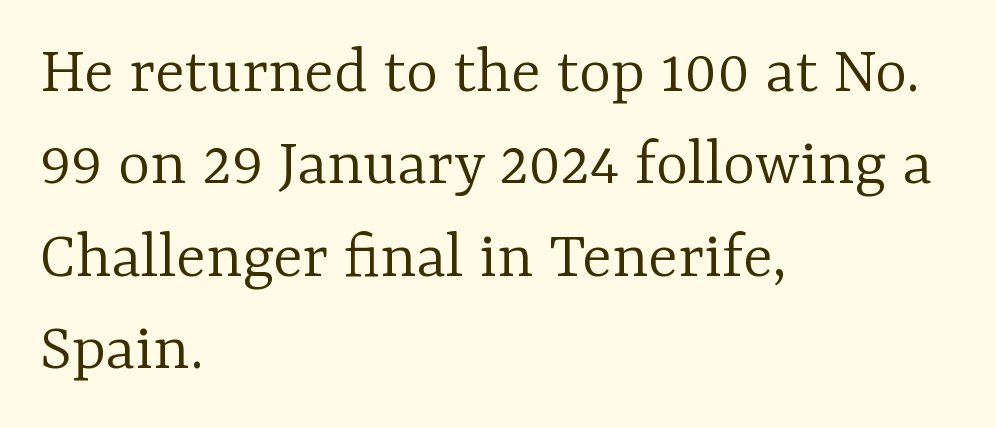
{"serif": "yes", "italic": "no", "bold": "no", "weight": "light", "width": "normal", "stroke_contrast": "low", "x_height": "medium", "monospaced": "no", "underline": "no", "align": "left", "line_spacing": "normal", "line_spacing_ratio": 1.34, "letter_spacing": "normal", "letter_spacing_em": 0.0, "glyph_px": 69}
